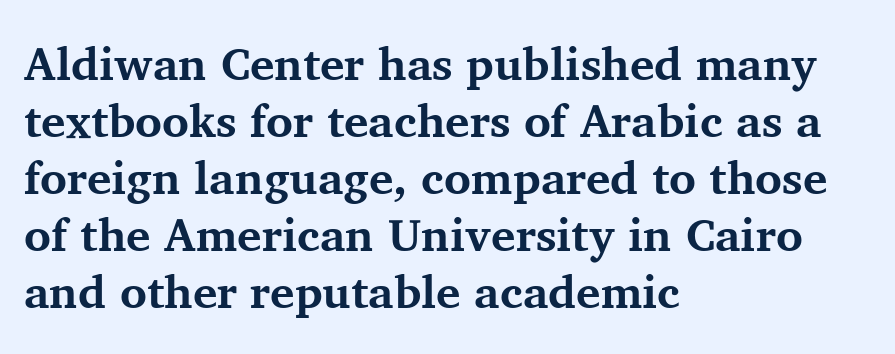
Q: Is the text bold? A: Yes.
Q: Is the text italic (slanted)? A: No, it is upright.
Q: Is the typeface a serif or a sans-serif typeface? A: Serif.
Q: Is the text underlined? A: No.
Q: How is the paragraph aligned? A: Left-aligned.
Q: Is the spacing between letters normal or unusually wide? A: Normal.
Q: Width (condensed, normal, or wide)? A: Normal.
Q: Stroke contrast? A: Medium.
Q: x-height? A: Medium.
Q: Monospaced? A: No.
